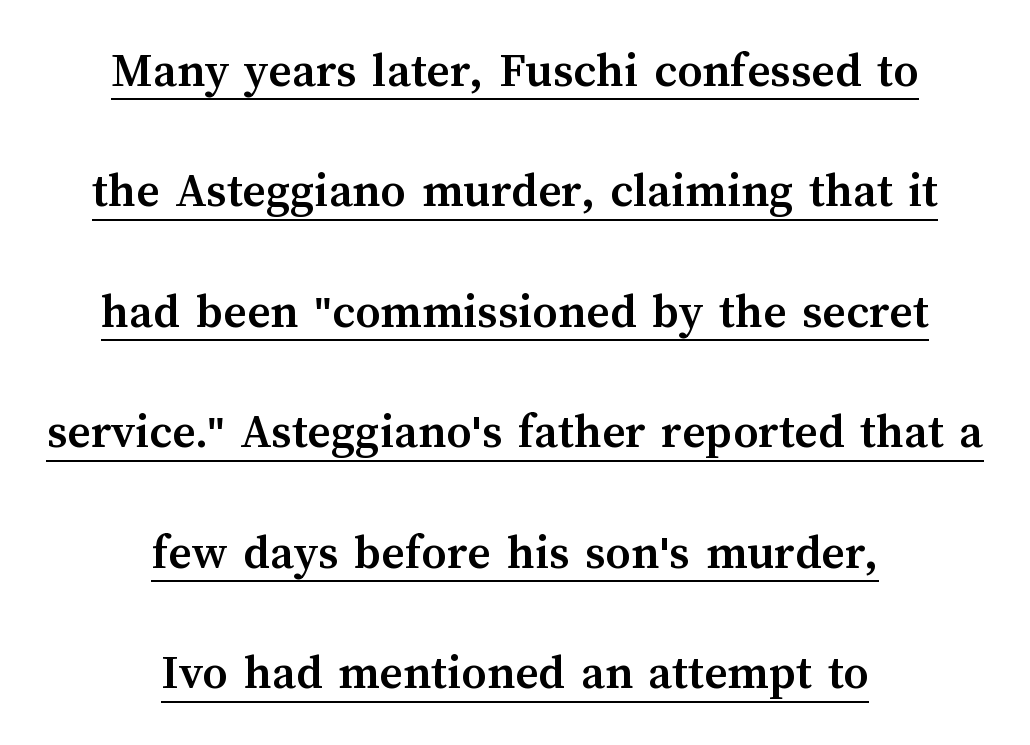
The passage shown has conventional tracking throughout. Spacing verdict: proportional, widths tailored to each character. This rendering uses center alignment, leaving both contours irregular but symmetric. Summary of weight: heavy, a full bold. The face used here appears with an underline applied.
